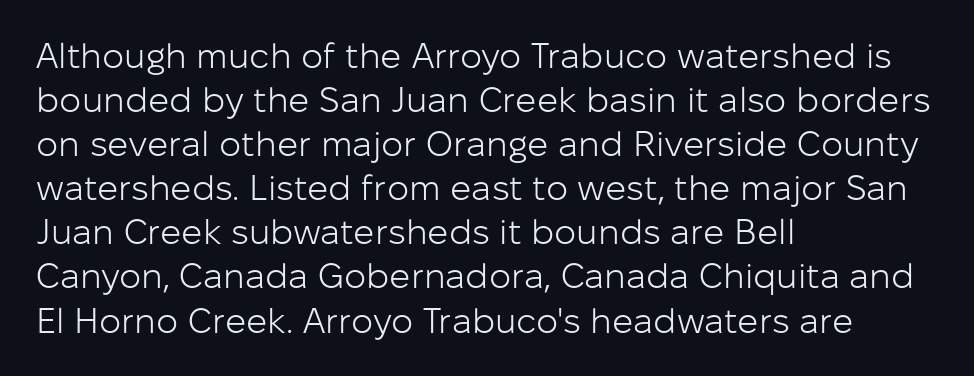
The image shows 35 px light sans-serif type, upright; set left-aligned, normal line spacing (1.26x), normal letter spacing, not underlined; low stroke contrast and a medium x-height.
